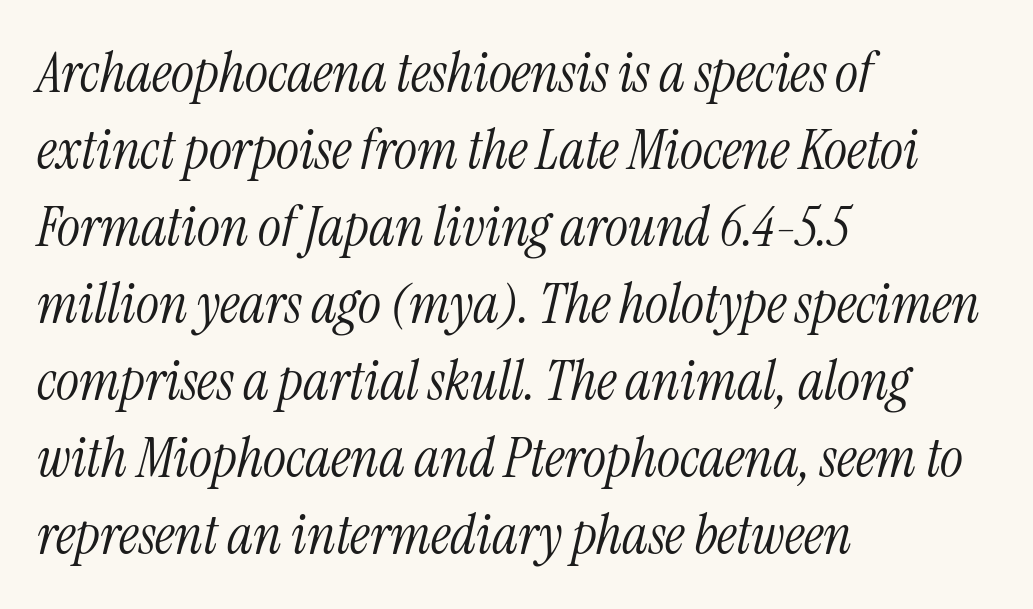
The image shows 55 px light, condensed serif type, italic (leaning right); set left-aligned, normal line spacing (1.4x), normal letter spacing, not underlined; medium stroke contrast and a medium x-height.
